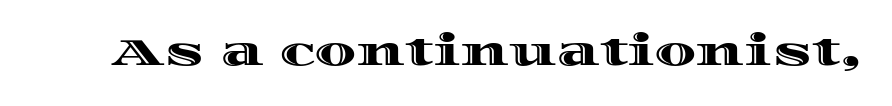
{"italic": "no", "width": "wide", "x_height": "large", "monospaced": "no", "underline": "no", "letter_spacing": "normal", "letter_spacing_em": 0.0, "glyph_px": 37}
